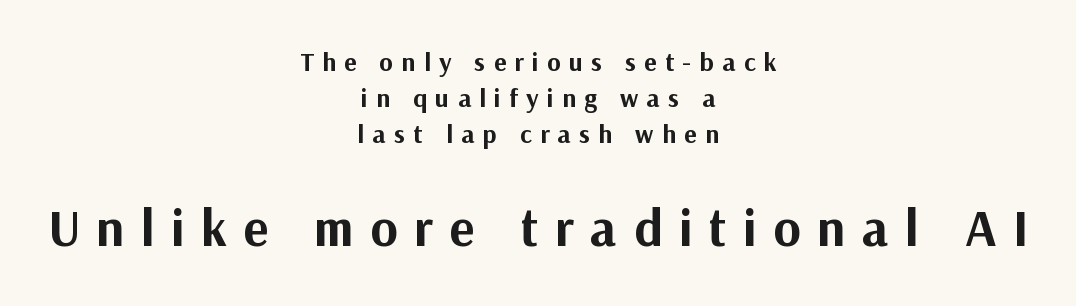
The image shows 52 px bold sans-serif type, upright; set centered, normal line spacing (1.38x), unusually wide letter spacing (+0.32 em), not underlined; the second (bottom) block is 2.0x larger; medium stroke contrast and a medium x-height.
